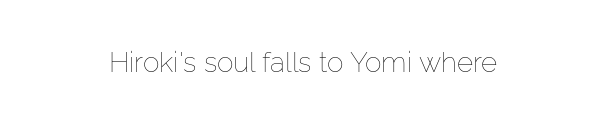
Q: Is the text bold? A: No.
Q: Is the text italic (slanted)? A: No, it is upright.
Q: Is the text underlined? A: No.
Q: Is the spacing between letters normal or unusually wide? A: Normal.
Q: Width (condensed, normal, or wide)? A: Normal.
Q: Stroke contrast? A: Low.
Q: x-height? A: Medium.
Q: Monospaced? A: No.
